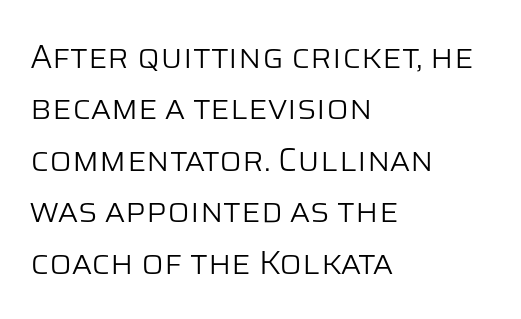
Honestly, there is no underline to notice here at all. Nope, no serifs anywhere on these letters. The lettering stays uniformly vertical, giving the passage a roman look. These lines are rendered in a variable-pitch font.
